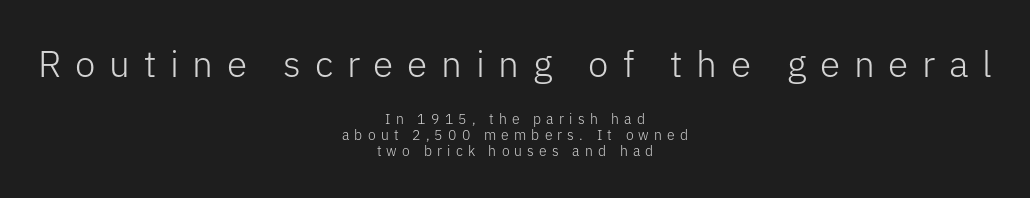
{"serif": "no", "italic": "no", "bold": "no", "weight": "light", "width": "normal", "stroke_contrast": "low", "x_height": "medium", "monospaced": "no", "underline": "no", "align": "center", "line_spacing": "tight", "line_spacing_ratio": 1.14, "letter_spacing": "wide", "letter_spacing_em": 0.37, "larger_block": "first", "size_ratio": 2.64, "glyph_px": 37}
